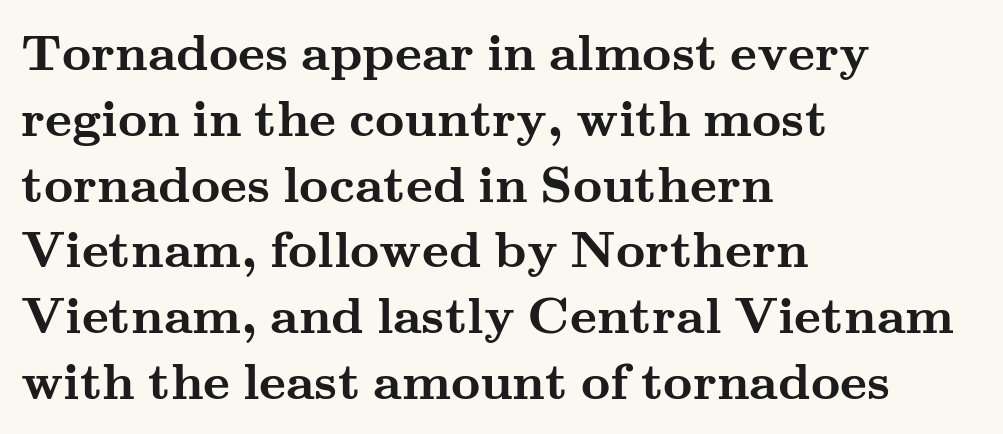
{"serif": "yes", "italic": "no", "bold": "yes", "weight": "semibold", "width": "wide", "stroke_contrast": "medium", "x_height": "small", "monospaced": "no", "underline": "no", "align": "left", "line_spacing": "normal", "line_spacing_ratio": 1.29, "letter_spacing": "normal", "letter_spacing_em": 0.0, "glyph_px": 51}
